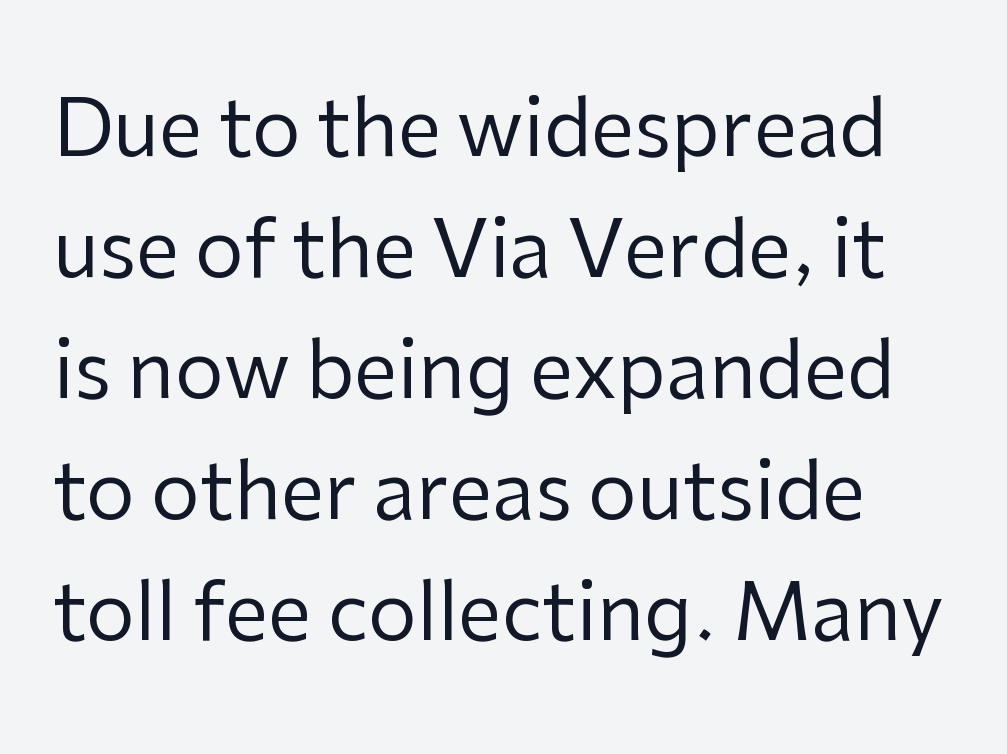
Q: Is the text bold? A: No.
Q: Is the text italic (slanted)? A: No, it is upright.
Q: Is the typeface a serif or a sans-serif typeface? A: Sans-serif.
Q: Is the text underlined? A: No.
Q: Is the spacing between letters normal or unusually wide? A: Normal.
Q: Is the spacing between lines tight, normal or loose? A: Normal.
Q: Width (condensed, normal, or wide)? A: Normal.
Q: Stroke contrast? A: Low.
Q: x-height? A: Medium.
Q: Monospaced? A: No.
